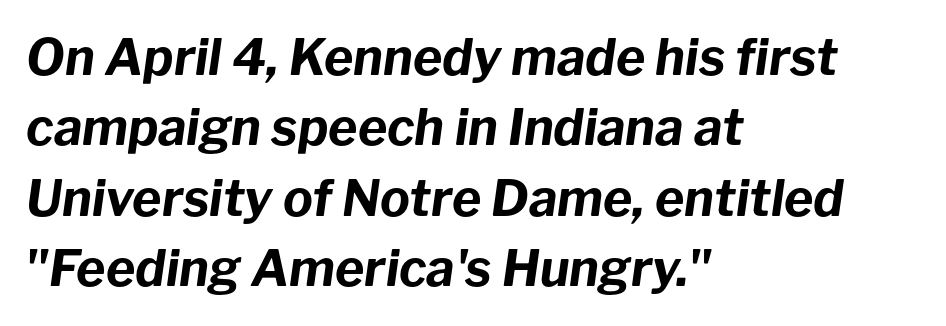
{"italic": "yes", "lean": "right", "slant_degrees": 8, "bold": "yes", "weight": "bold", "width": "normal", "stroke_contrast": "low", "x_height": "medium", "monospaced": "no", "underline": "no", "align": "left", "line_spacing": "normal", "line_spacing_ratio": 1.41, "letter_spacing": "normal", "letter_spacing_em": 0.0, "glyph_px": 50}
